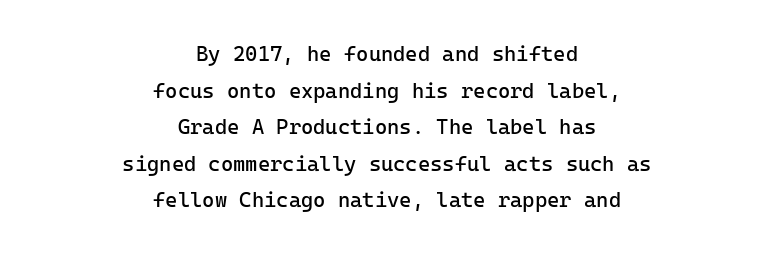
Q: Is the text bold? A: No.
Q: Is the text italic (slanted)? A: No, it is upright.
Q: Is the text underlined? A: No.
Q: How is the paragraph aligned? A: Centered.
Q: Is the spacing between letters normal or unusually wide? A: Normal.
